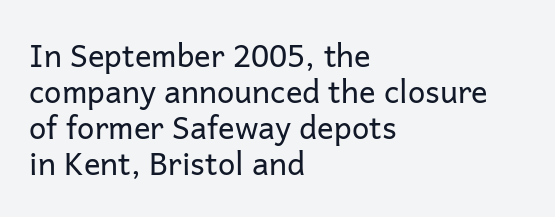
{"serif": "no", "italic": "no", "bold": "no", "weight": "regular", "width": "normal", "stroke_contrast": "low", "x_height": "medium", "monospaced": "no", "underline": "no", "align": "left", "line_spacing_ratio": 1.16, "letter_spacing": "normal", "letter_spacing_em": 0.0, "glyph_px": 31}
